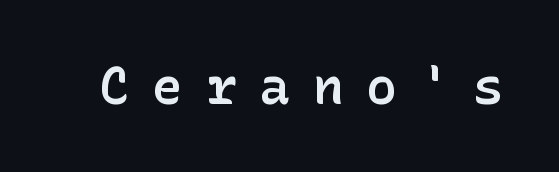
Notice the strokes are somewhat thickened but not fully heavy: this is a semibold. This sample uses a sans-serif face. Clear beneath every line of the passage. Words appear elongated and porous because spacing is wide. Designer's note — italics off, roman on.
